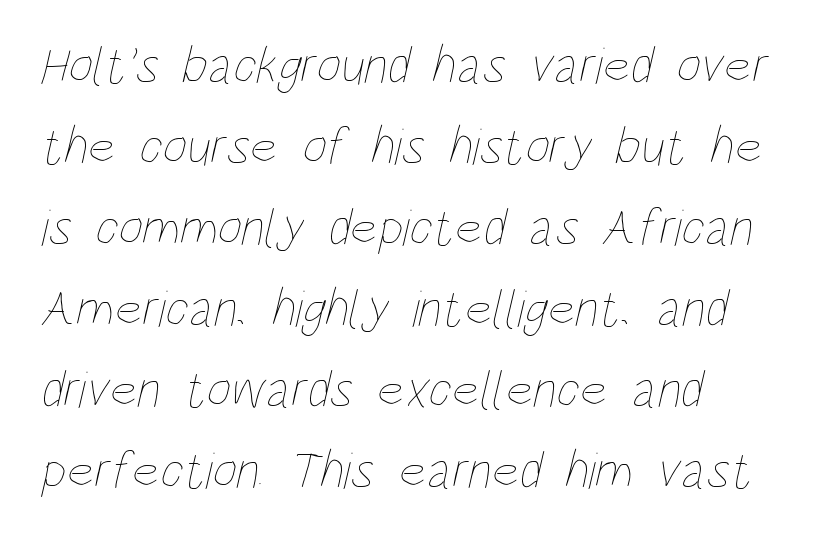
The image shows 53 px thin, condensed type; set left-aligned, normal line spacing (1.53x), normal letter spacing, not underlined; low stroke contrast and a large x-height.
